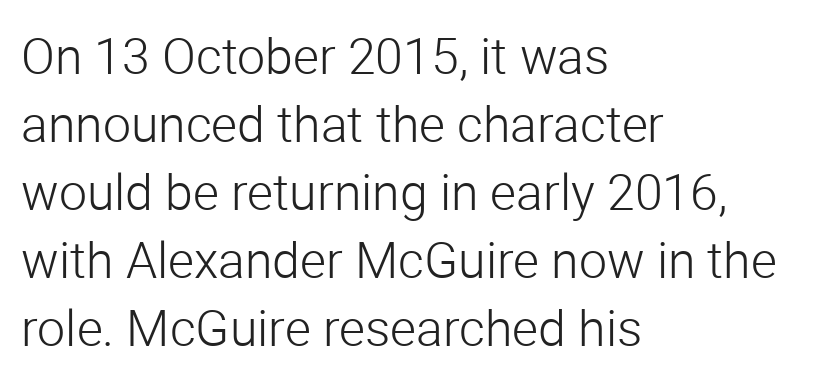
Q: Is the text bold? A: No.
Q: Is the text italic (slanted)? A: No, it is upright.
Q: Is the typeface a serif or a sans-serif typeface? A: Sans-serif.
Q: Is the text underlined? A: No.
Q: How is the paragraph aligned? A: Left-aligned.
Q: Is the spacing between letters normal or unusually wide? A: Normal.
Q: Is the spacing between lines tight, normal or loose? A: Normal.
Q: Width (condensed, normal, or wide)? A: Normal.
Q: Stroke contrast? A: Low.
Q: x-height? A: Medium.
Q: Monospaced? A: No.
